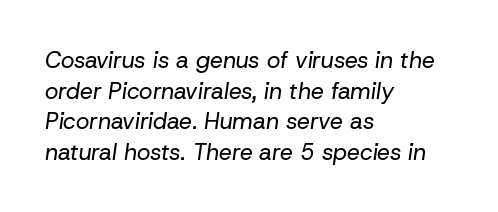
Q: Is the text bold? A: No.
Q: Is the text italic (slanted)? A: Yes, it leans right by about 8 degrees.
Q: Is the text underlined? A: No.
Q: How is the paragraph aligned? A: Left-aligned.
Q: Is the spacing between letters normal or unusually wide? A: Normal.
Q: Is the spacing between lines tight, normal or loose? A: Normal.
